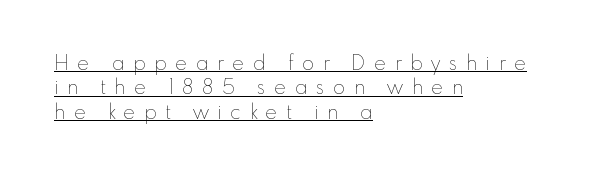
{"italic": "no", "bold": "no", "underline": "yes", "align": "left", "line_spacing_ratio": 1.22, "letter_spacing": "wide", "letter_spacing_em": 0.43, "glyph_px": 20}
